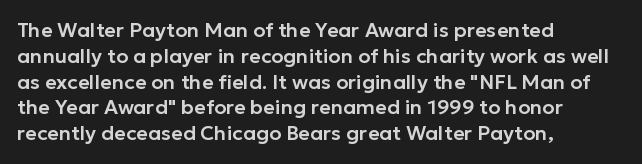
The image shows 20 px text type, upright; set left-aligned, normal line spacing (1.29x), normal letter spacing, not underlined.
